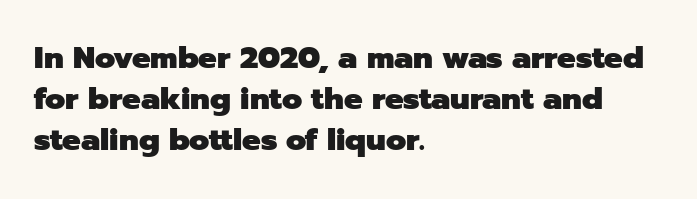
The image shows 31 px heavy sans-serif type, upright; set left-aligned, normal line spacing (1.33x), normal letter spacing, not underlined; low stroke contrast and a medium x-height.
